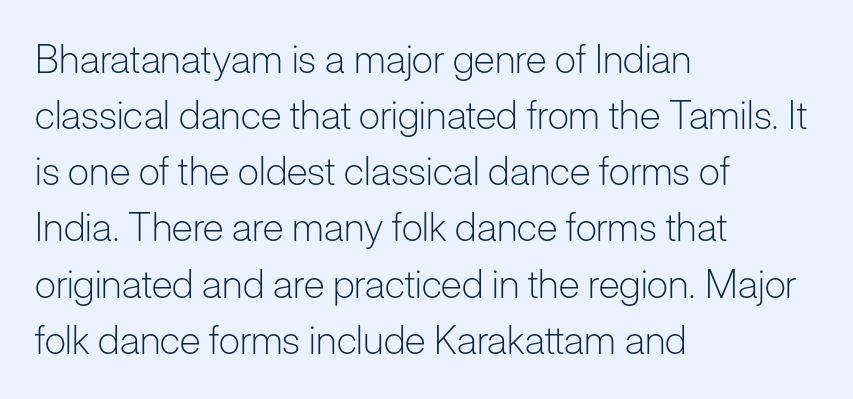
The image shows 39 px light sans-serif type, upright; set left-aligned, normal line spacing (1.44x), normal letter spacing, not underlined; low stroke contrast and a medium x-height.
